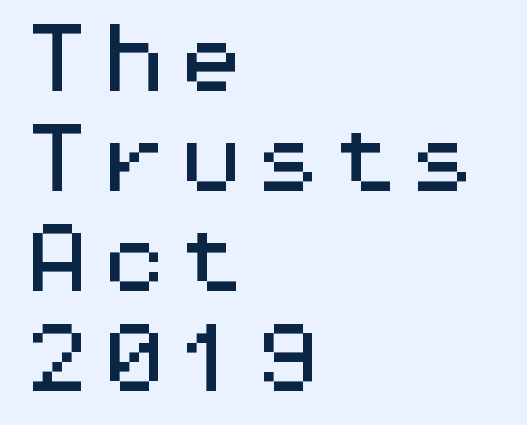
{"serif": "no", "italic": "no", "width": "wide", "stroke_contrast": "medium", "x_height": "medium", "monospaced": "yes", "underline": "no", "align": "left", "line_spacing": "normal", "line_spacing_ratio": 1.3, "letter_spacing": "normal", "letter_spacing_em": 0.0, "glyph_px": 77}
